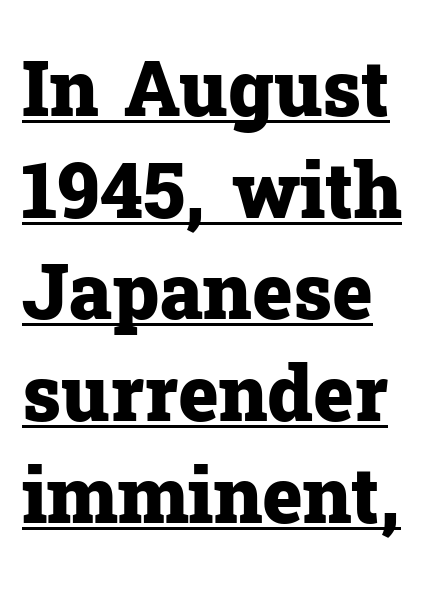
Q: Is the text bold? A: Yes.
Q: Is the text italic (slanted)? A: No, it is upright.
Q: Is the typeface a serif or a sans-serif typeface? A: Serif.
Q: Is the text underlined? A: Yes.
Q: How is the paragraph aligned? A: Left-aligned.
Q: Is the spacing between letters normal or unusually wide? A: Normal.
Q: Is the spacing between lines tight, normal or loose? A: Normal.
Q: Width (condensed, normal, or wide)? A: Normal.
Q: Stroke contrast? A: Low.
Q: x-height? A: Medium.
Q: Monospaced? A: No.
